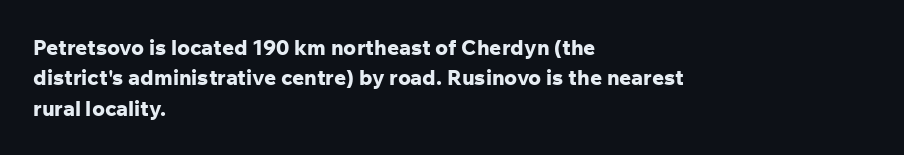
Q: Is the text bold? A: Yes.
Q: Is the text italic (slanted)? A: No, it is upright.
Q: Is the text underlined? A: No.
Q: How is the paragraph aligned? A: Left-aligned.
Q: Is the spacing between letters normal or unusually wide? A: Normal.
Q: Is the spacing between lines tight, normal or loose? A: Normal.
